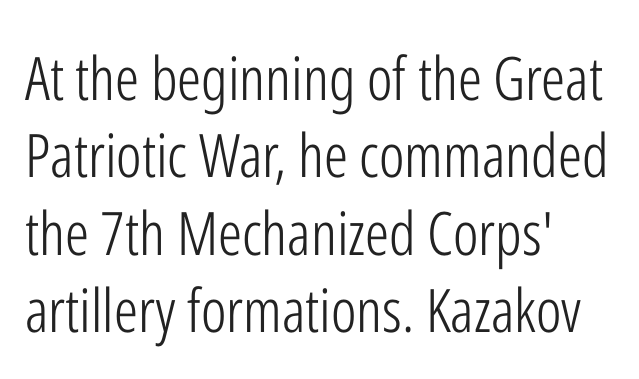
{"serif": "no", "italic": "no", "bold": "no", "weight": "light", "width": "condensed", "stroke_contrast": "low", "x_height": "medium", "monospaced": "no", "underline": "no", "align": "left", "line_spacing": "normal", "line_spacing_ratio": 1.29, "letter_spacing": "normal", "letter_spacing_em": 0.0, "glyph_px": 60}
